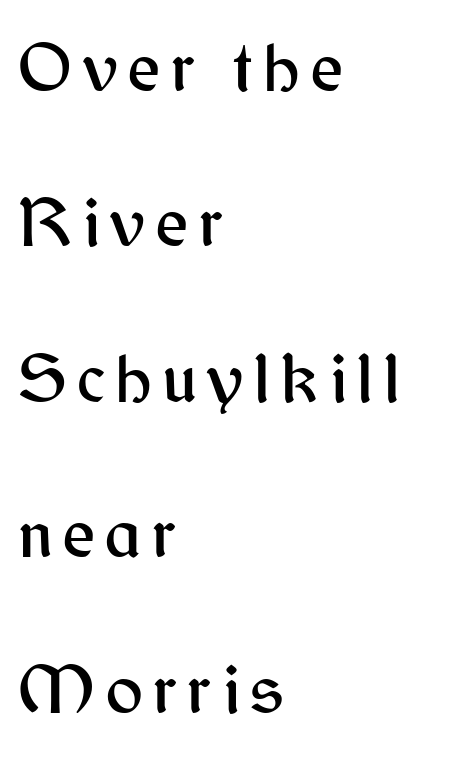
{"serif": "no", "italic": "no", "width": "normal", "stroke_contrast": "medium", "x_height": "medium", "monospaced": "no", "underline": "no", "align": "left", "line_spacing": "loose", "line_spacing_ratio": 2.19, "glyph_px": 71}
